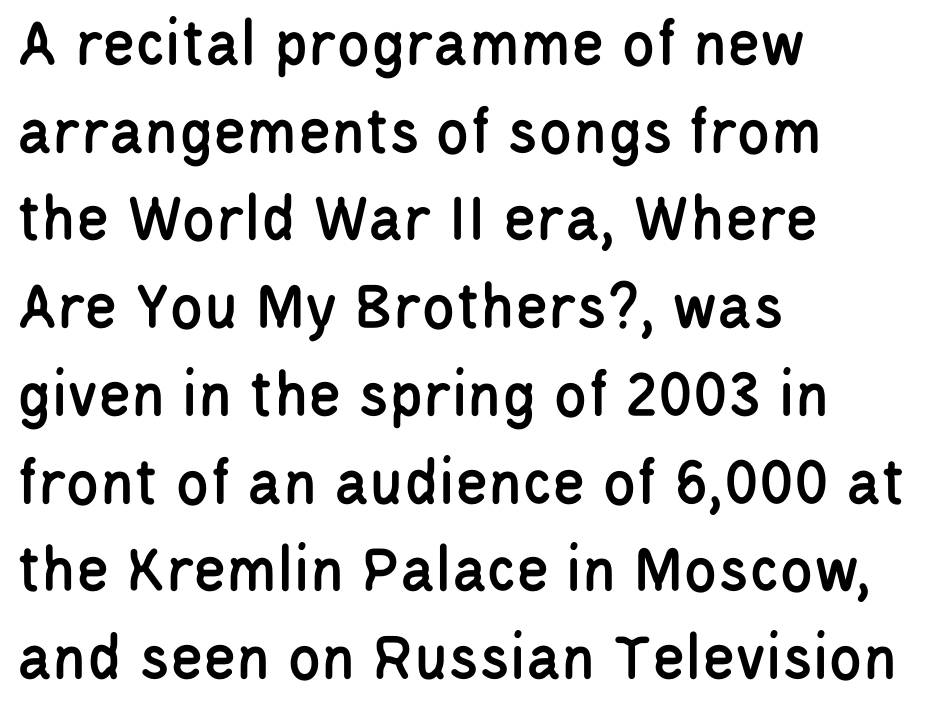
The image shows 68 px condensed sans-serif type, upright; set left-aligned, normal line spacing (1.29x), normal letter spacing, not underlined; low stroke contrast and a large x-height.
